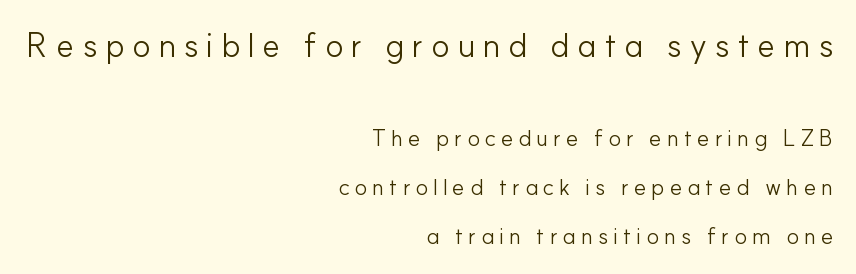
Q: Is the text bold? A: No.
Q: Is the text italic (slanted)? A: No, it is upright.
Q: Is the typeface a serif or a sans-serif typeface? A: Sans-serif.
Q: Is the text underlined? A: No.
Q: How is the paragraph aligned? A: Right-aligned.
Q: Is the spacing between letters normal or unusually wide? A: Unusually wide.
Q: Is the spacing between lines tight, normal or loose? A: Loose.
Q: Which block of text is set in a larger size, the first (top) or the second (bottom)? A: The first (top) one.
Q: Width (condensed, normal, or wide)? A: Normal.
Q: Stroke contrast? A: Low.
Q: x-height? A: Small.
Q: Monospaced? A: No.
